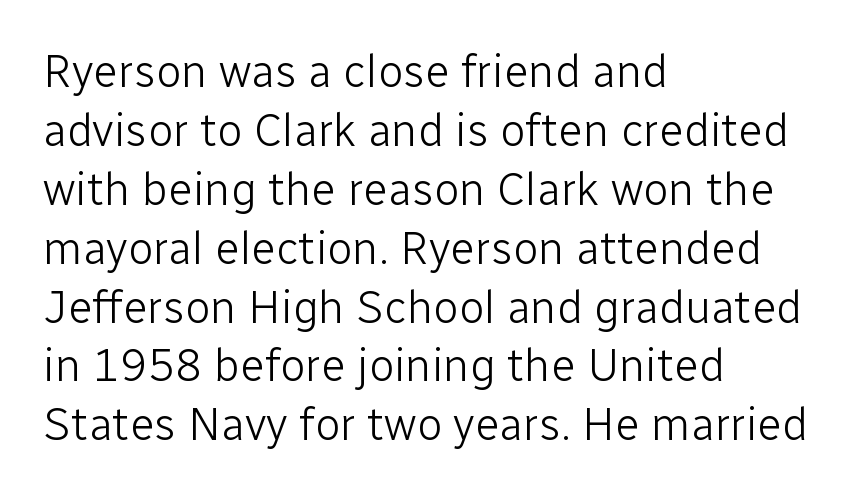
The image shows 46 px light sans-serif type, upright; set left-aligned, normal line spacing (1.28x), normal letter spacing, not underlined; low stroke contrast and a medium x-height.
